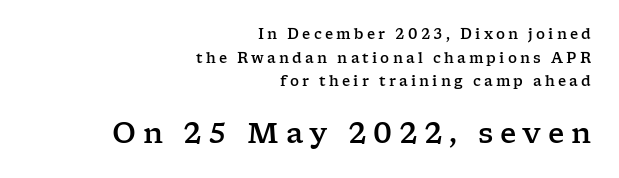
The image shows 28 px wide serif type, upright; set right-aligned, normal line spacing (1.68x), unusually wide letter spacing (+0.23 em), not underlined; the second (bottom) block is 2.0x larger; low stroke contrast and a medium x-height.
